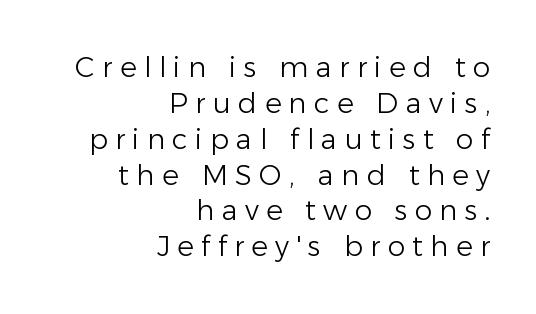
This sample uses a sans-serif face. Letter spacing: wide. Vertical stems look standard width or narrower in stroke. A student would call this right alignment; a typographer would say flush right, rag left. These lines are rendered in a variable-pitch font.
